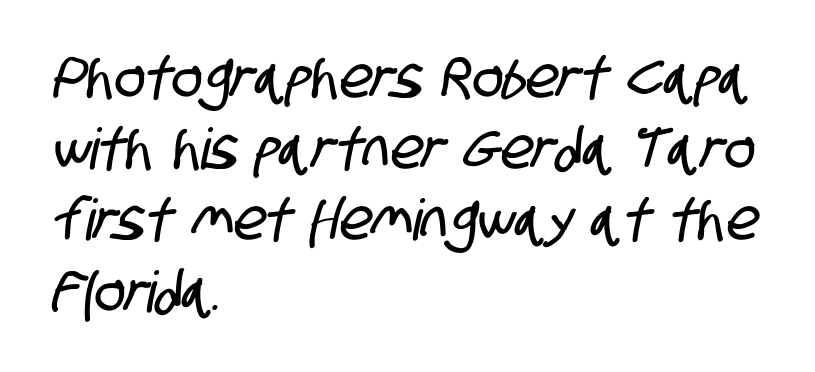
Q: Is the typeface a serif or a sans-serif typeface? A: Sans-serif.
Q: Is the text underlined? A: No.
Q: How is the paragraph aligned? A: Left-aligned.
Q: Is the spacing between letters normal or unusually wide? A: Normal.
Q: Is the spacing between lines tight, normal or loose? A: Normal.
Q: Width (condensed, normal, or wide)? A: Condensed.
Q: Stroke contrast? A: Low.
Q: x-height? A: Large.
Q: Monospaced? A: No.
